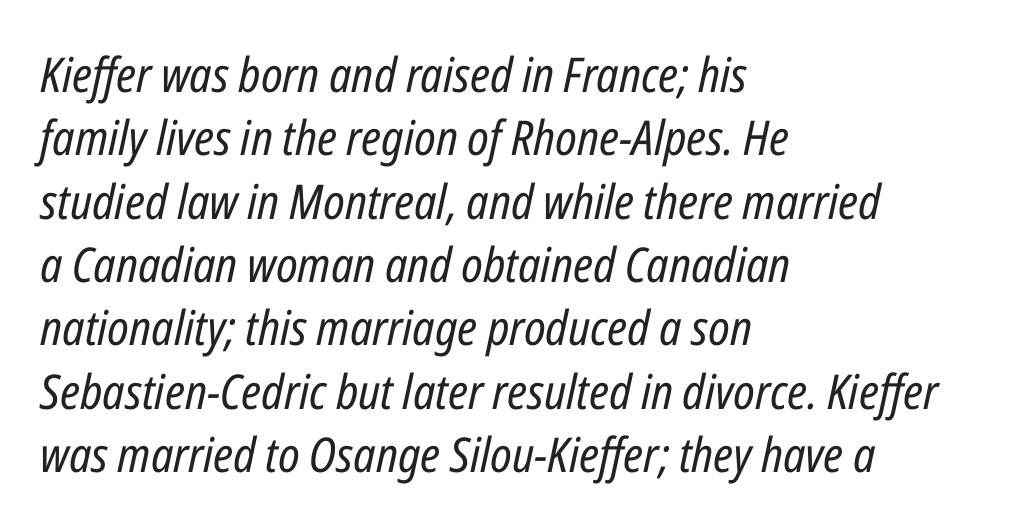
The image shows 48 px regular-weight, condensed type, italic (leaning right); set left-aligned, normal line spacing (1.32x), normal letter spacing, not underlined; low stroke contrast and a medium x-height.
